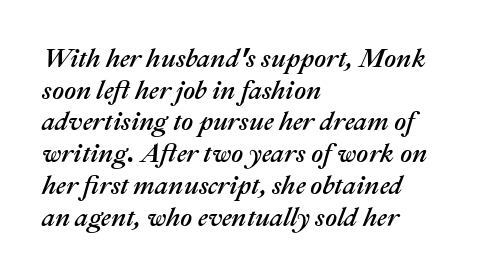
The image shows 26 px text type, italic (leaning right); set left-aligned, line spacing 1.22x, normal letter spacing, not underlined.
